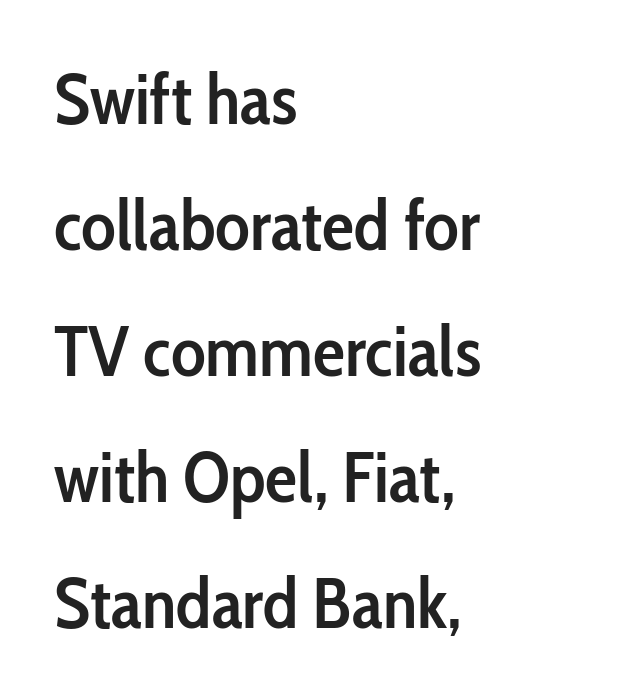
Look at the stroke-to-counter ratio: somewhat heavy, a semibold. Here the glyphs are tracked normally, forming tight word shapes. This rendering employs a face without finishing strokes, i.e., a sans-serif. Caption: multi-line text, flush left, ragged right. The rendering uses natural spacing where letterforms have individual widths. A clean baseline with only descenders dipping below it.
